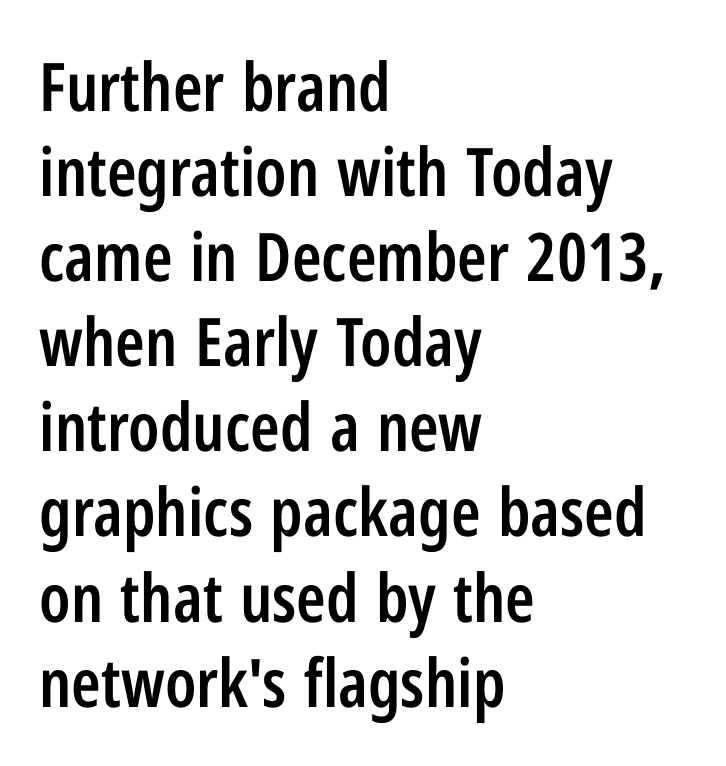
{"serif": "no", "italic": "no", "bold": "semi", "weight": "semibold", "width": "condensed", "stroke_contrast": "low", "x_height": "medium", "monospaced": "no", "underline": "no", "align": "left", "line_spacing": "normal", "line_spacing_ratio": 1.27, "letter_spacing": "normal", "letter_spacing_em": 0.0, "glyph_px": 67}
